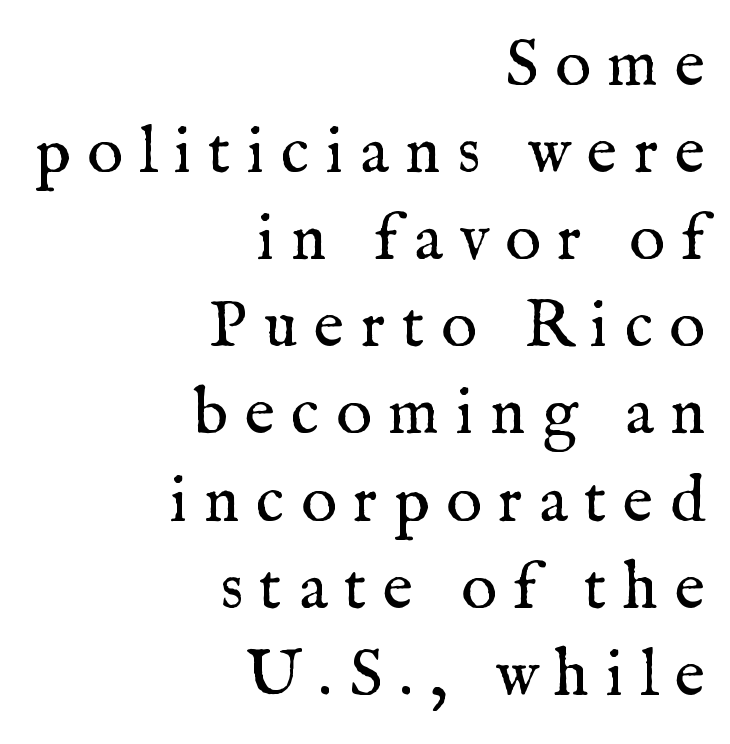
Q: Is the text bold? A: No.
Q: Is the text italic (slanted)? A: No, it is upright.
Q: Is the typeface a serif or a sans-serif typeface? A: Serif.
Q: Is the text underlined? A: No.
Q: How is the paragraph aligned? A: Right-aligned.
Q: Is the spacing between letters normal or unusually wide? A: Unusually wide.
Q: Is the spacing between lines tight, normal or loose? A: Normal.
Q: Width (condensed, normal, or wide)? A: Normal.
Q: Stroke contrast? A: Medium.
Q: x-height? A: Medium.
Q: Monospaced? A: No.
